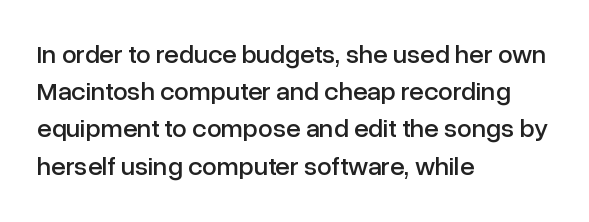
The passage is arranged the way most books set body copy — flush left. No extra tracking has been applied to these lines. You can tell it's not italic because the verticals are truly vertical. The leading is moderate, giving the passage an even texture. The specimen omits any rule beneath the text block's lines.
